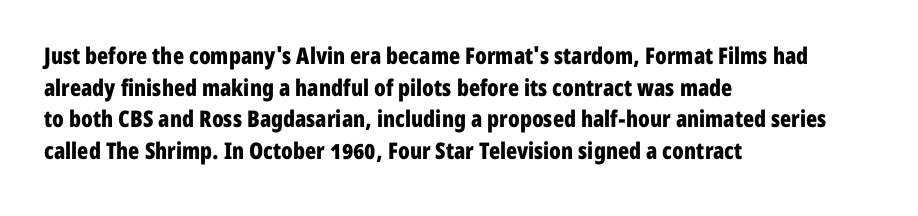
Q: Is the text bold? A: Yes.
Q: Is the text italic (slanted)? A: No, it is upright.
Q: Is the text underlined? A: No.
Q: How is the paragraph aligned? A: Left-aligned.
Q: Is the spacing between letters normal or unusually wide? A: Normal.
Q: Is the spacing between lines tight, normal or loose? A: Normal.
